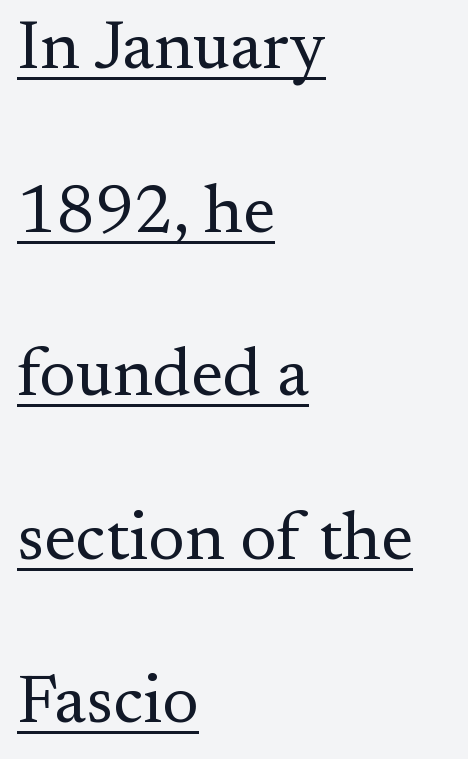
Q: Is the text bold? A: No.
Q: Is the text italic (slanted)? A: No, it is upright.
Q: Is the typeface a serif or a sans-serif typeface? A: Serif.
Q: Is the text underlined? A: Yes.
Q: How is the paragraph aligned? A: Left-aligned.
Q: Is the spacing between letters normal or unusually wide? A: Normal.
Q: Is the spacing between lines tight, normal or loose? A: Loose.
Q: Width (condensed, normal, or wide)? A: Normal.
Q: Stroke contrast? A: Medium.
Q: x-height? A: Small.
Q: Monospaced? A: No.
